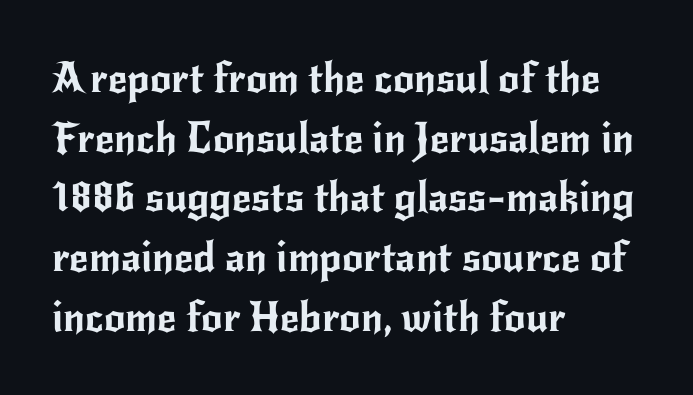
Q: Is the text italic (slanted)? A: No, it is upright.
Q: Is the typeface a serif or a sans-serif typeface? A: Sans-serif.
Q: Is the text underlined? A: No.
Q: How is the paragraph aligned? A: Left-aligned.
Q: Is the spacing between letters normal or unusually wide? A: Normal.
Q: Is the spacing between lines tight, normal or loose? A: Normal.
Q: Width (condensed, normal, or wide)? A: Normal.
Q: Stroke contrast? A: Low.
Q: x-height? A: Small.
Q: Monospaced? A: No.
